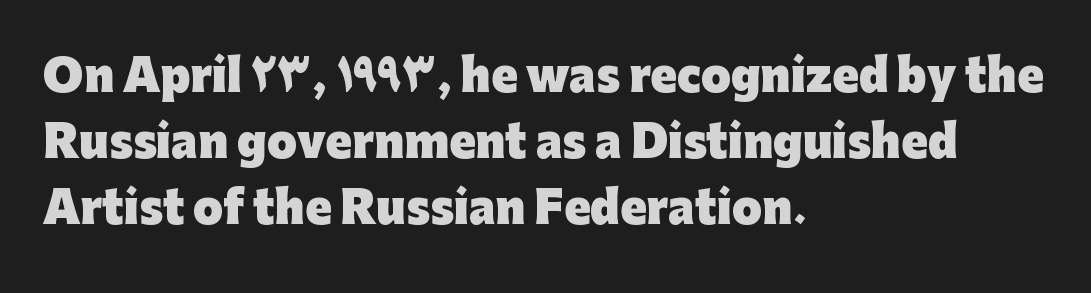
The paragraph shown leans on its left margin. The letters sit at their default tracking, neither squeezed nor spread. Honestly, there is no underline to notice here at all. The glyphs have the mass of a bold cut.
